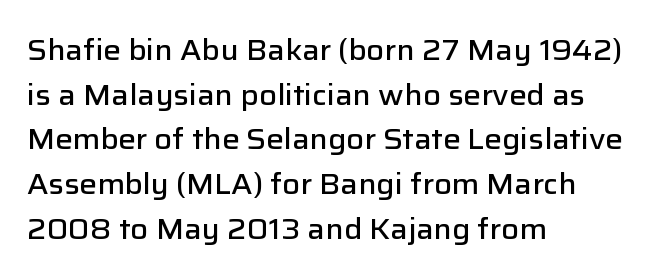
The image shows 29 px semibold sans-serif type, upright; set left-aligned, normal line spacing (1.54x), normal letter spacing, not underlined; low stroke contrast and a medium x-height.
